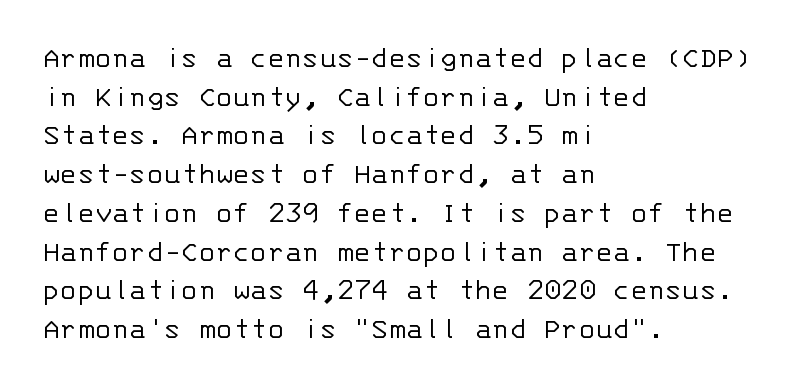
{"serif": "no", "italic": "no", "bold": "no", "weight": "light", "width": "normal", "stroke_contrast": "low", "x_height": "large", "monospaced": "yes", "underline": "no", "align": "left", "line_spacing_ratio": 1.21, "letter_spacing": "normal", "letter_spacing_em": 0.0, "glyph_px": 32}
